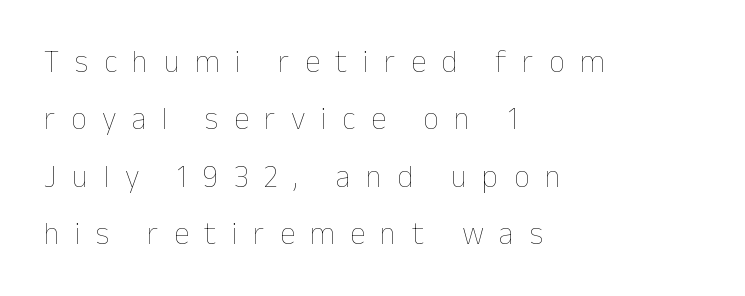
Q: Is the text bold? A: No.
Q: Is the text italic (slanted)? A: No, it is upright.
Q: Is the text underlined? A: No.
Q: How is the paragraph aligned? A: Left-aligned.
Q: Is the spacing between letters normal or unusually wide? A: Unusually wide.
Q: Width (condensed, normal, or wide)? A: Normal.
Q: Stroke contrast? A: Low.
Q: x-height? A: Medium.
Q: Monospaced? A: No.
